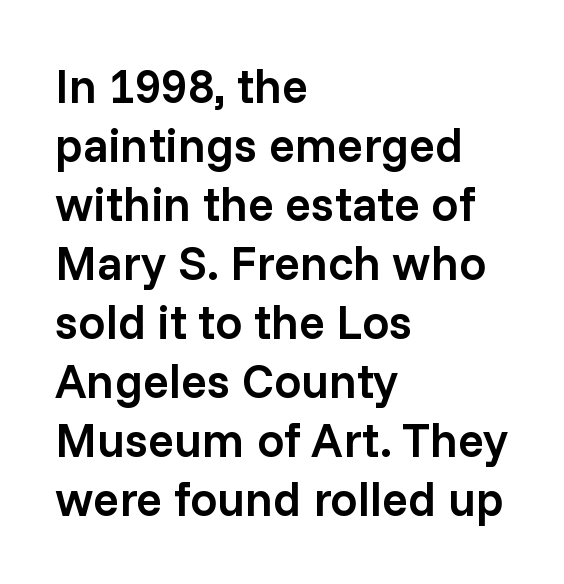
Unlike italic type, these characters show no tilt at all. The passage shown is semibold, sitting just below true bold. Compared with a centered layout, this one pins lines to the left instead. Beneath every word, the page is bare.
